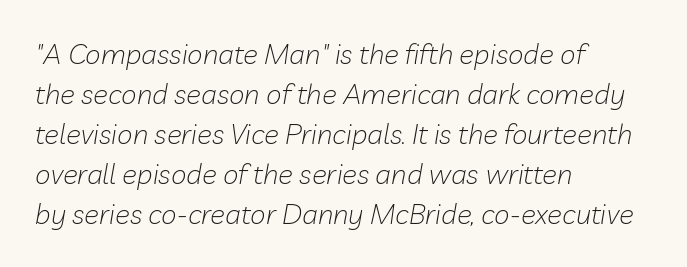
Students, observe: this is what conventionally led text looks like. The tracking reads as untouched default to a designer's eye. Casual observation: everything's shoved over to the left. Slanted lettering throughout. The rendering uses natural spacing where letterforms have individual widths.
